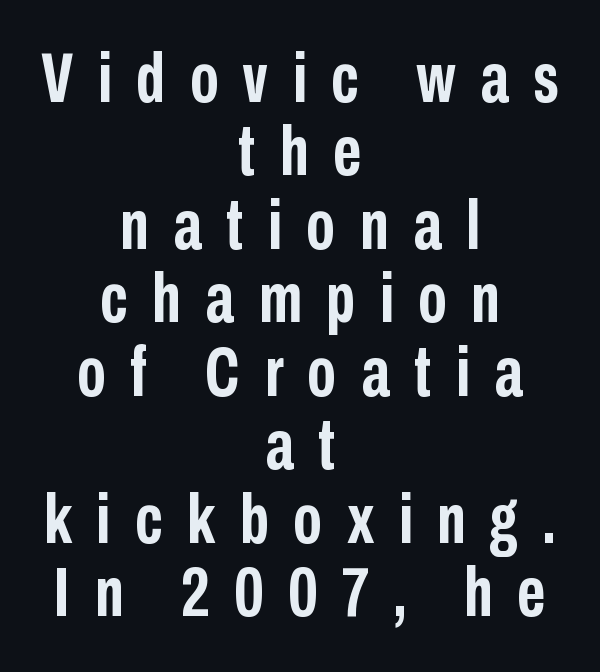
{"serif": "no", "italic": "no", "bold": "yes", "weight": "semibold", "width": "condensed", "stroke_contrast": "low", "x_height": "medium", "monospaced": "no", "underline": "no", "align": "center", "line_spacing": "tight", "line_spacing_ratio": 1.05, "letter_spacing": "wide", "letter_spacing_em": 0.35, "glyph_px": 70}
